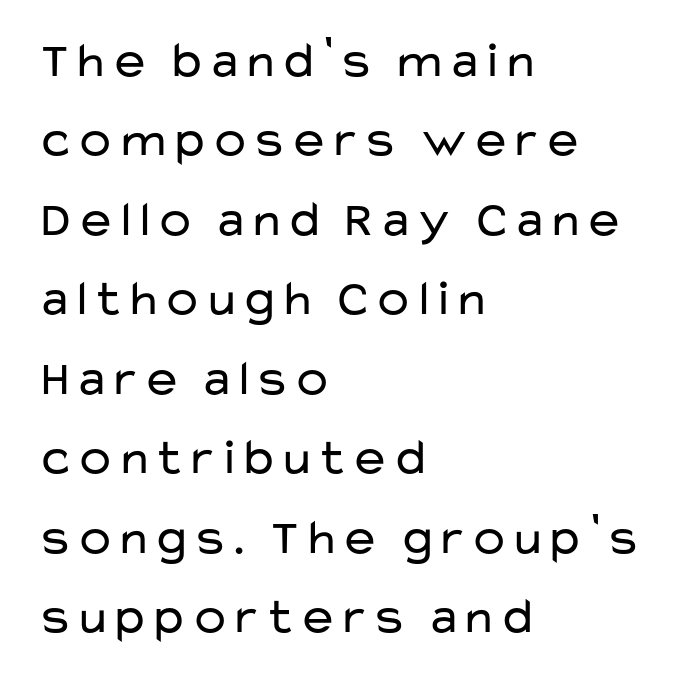
The passage is arranged the way most books set body copy — flush left. Standard letterfit; no display-style spreading of the glyphs. The space between consecutive lines is moderate. Is this a fixed-width face? No — the glyphs have proportional, varying widths. The foot of each line stays bare and open.
